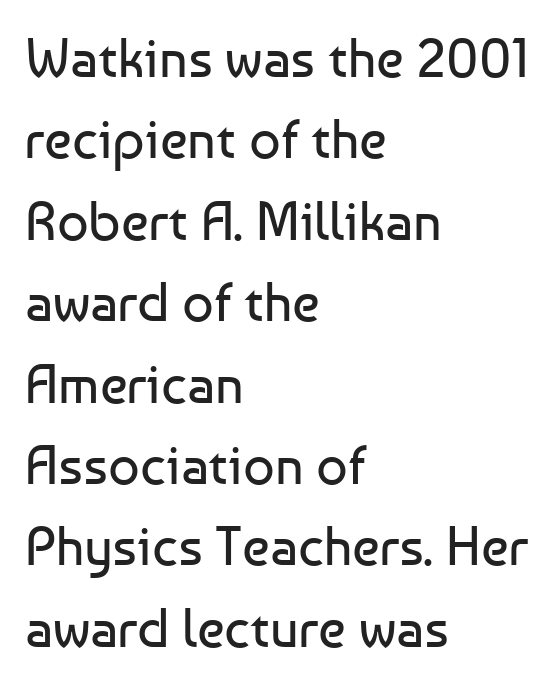
The image shows 55 px regular-weight sans-serif type, upright; set left-aligned, normal line spacing (1.48x), normal letter spacing, not underlined; low stroke contrast and a medium x-height.
